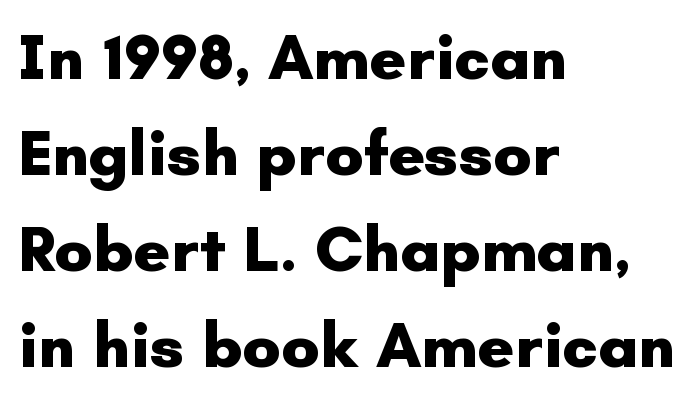
The image shows 64 px heavy sans-serif type, upright; set left-aligned, normal line spacing (1.5x), normal letter spacing, not underlined; low stroke contrast and a small x-height.
